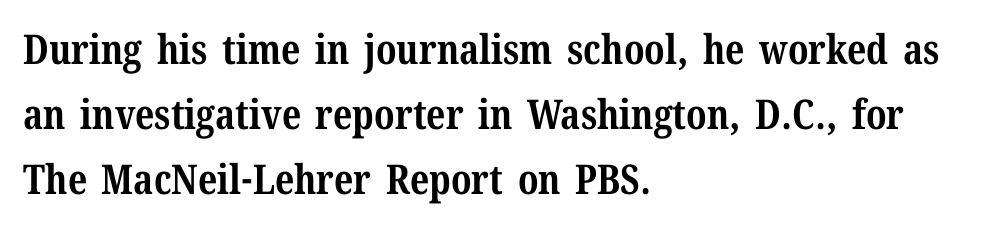
{"serif": "yes", "italic": "no", "bold": "yes", "weight": "bold", "width": "normal", "stroke_contrast": "medium", "x_height": "medium", "monospaced": "no", "underline": "no", "align": "left", "line_spacing": "normal", "line_spacing_ratio": 1.59, "letter_spacing": "normal", "letter_spacing_em": 0.0, "glyph_px": 41}
